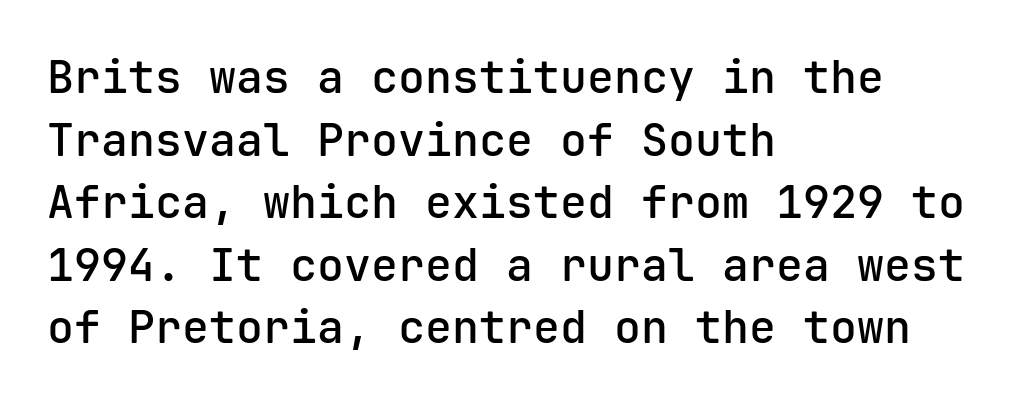
The image shows 45 px semibold sans-serif type, upright, monospaced; set left-aligned, normal line spacing (1.39x), normal letter spacing, not underlined; low stroke contrast and a medium x-height.
